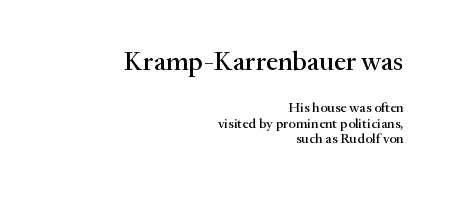
The image shows 27 px text type, upright; set right-aligned, tight line spacing (1.12x), normal letter spacing, not underlined; the first (top) block is 1.93x larger.
